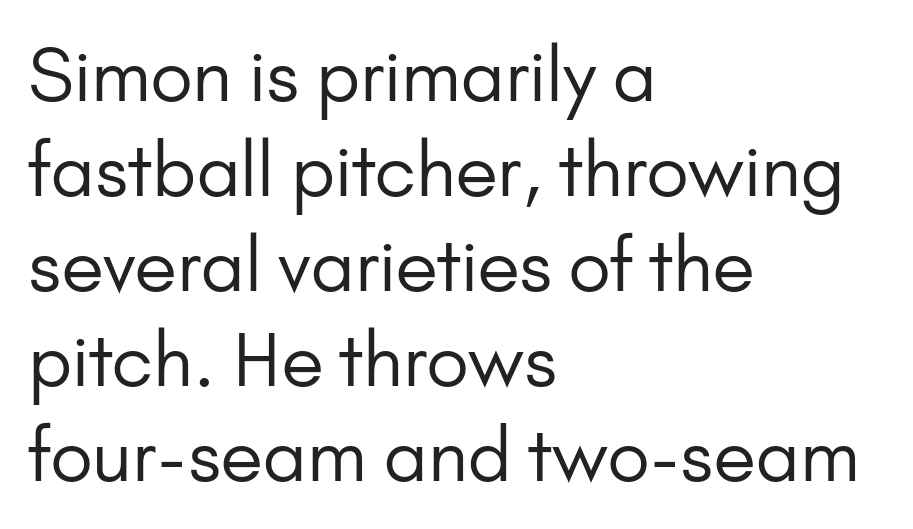
Q: Is the text bold? A: No.
Q: Is the text italic (slanted)? A: No, it is upright.
Q: Is the typeface a serif or a sans-serif typeface? A: Sans-serif.
Q: Is the text underlined? A: No.
Q: How is the paragraph aligned? A: Left-aligned.
Q: Is the spacing between letters normal or unusually wide? A: Normal.
Q: Is the spacing between lines tight, normal or loose? A: Normal.
Q: Width (condensed, normal, or wide)? A: Normal.
Q: Stroke contrast? A: Low.
Q: x-height? A: Small.
Q: Monospaced? A: No.
